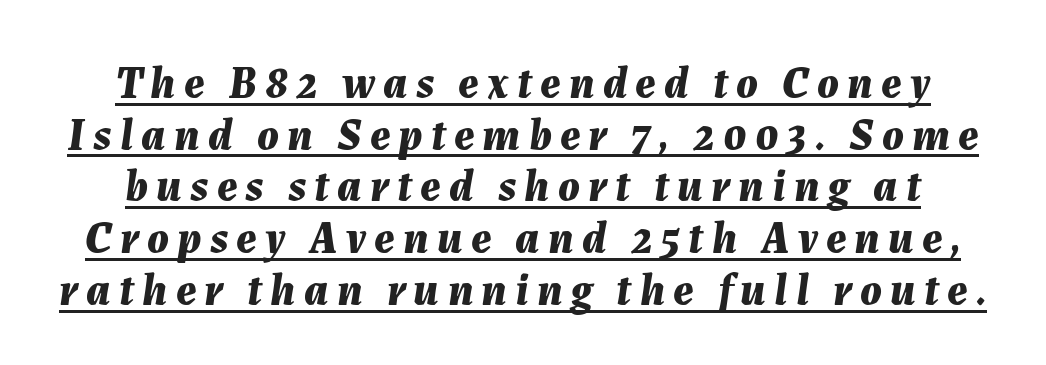
Is the type bold? Yes — the strokes are clearly thick and heavy. Every word sits above its own underline. An italicized treatment has been applied to the whole sample. The lines are packed closely together with very little leading. Do the characters align in a grid? No, the font is proportional.
